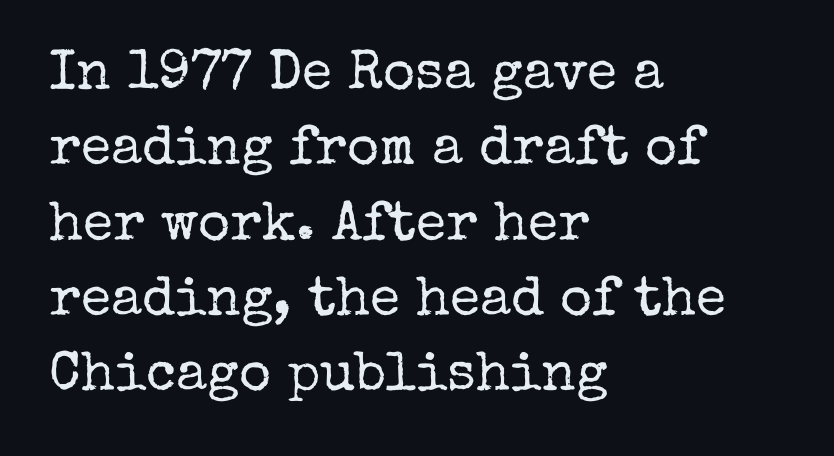
The image shows 55 px regular-weight serif type, upright; set left-aligned, normal line spacing (1.37x), normal letter spacing, not underlined; low stroke contrast and a medium x-height.
